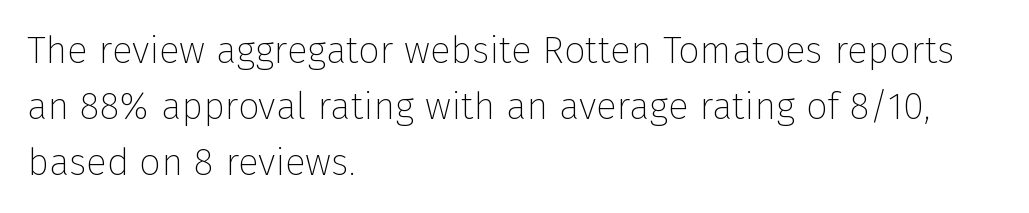
The image shows 38 px thin sans-serif type, upright; set left-aligned, normal line spacing (1.47x), normal letter spacing, not underlined; low stroke contrast and a medium x-height.
